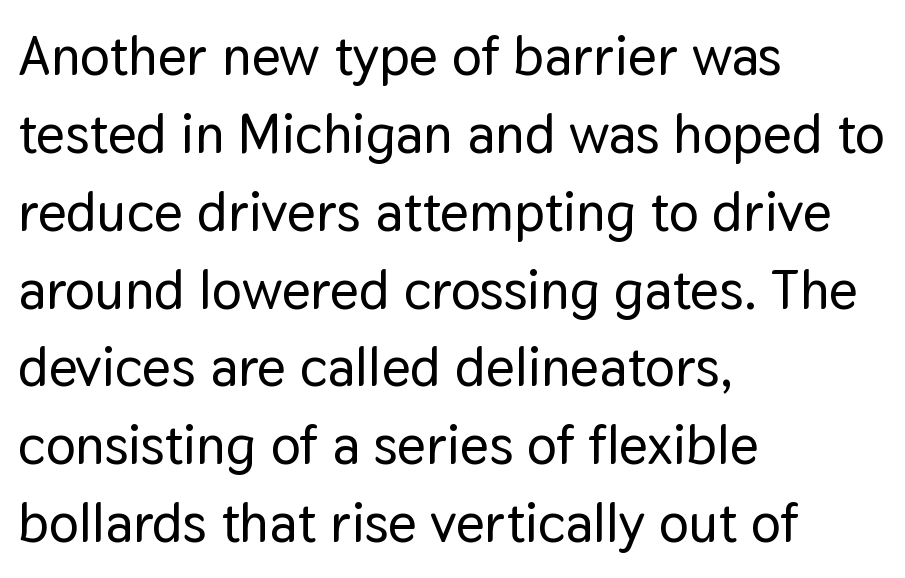
{"serif": "no", "italic": "no", "width": "normal", "stroke_contrast": "low", "x_height": "medium", "monospaced": "no", "underline": "no", "align": "left", "line_spacing": "normal", "line_spacing_ratio": 1.39, "letter_spacing": "normal", "letter_spacing_em": 0.0, "glyph_px": 56}
